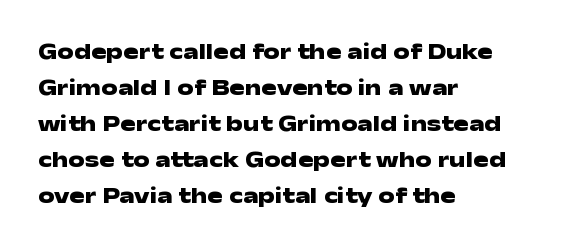
{"italic": "no", "bold": "yes", "underline": "no", "align": "left", "line_spacing": "normal", "line_spacing_ratio": 1.57, "letter_spacing": "normal", "letter_spacing_em": 0.0, "glyph_px": 23}
